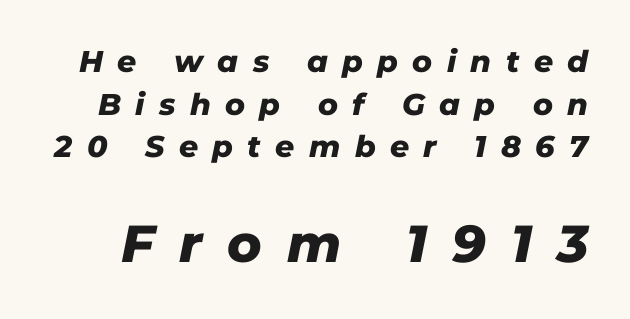
The image shows 52 px heavy type, italic (leaning right); set normal line spacing (1.42x), unusually wide letter spacing (+0.48 em), not underlined; the second (bottom) block is 1.73x larger; low stroke contrast and a medium x-height.
